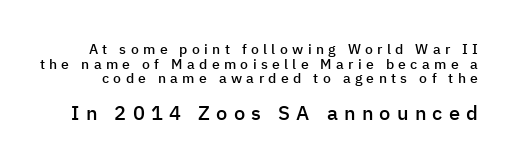
The image shows 20 px text type, upright; set tight line spacing (1.05x), unusually wide letter spacing (+0.31 em), not underlined; the second (bottom) block is 1.43x larger.
